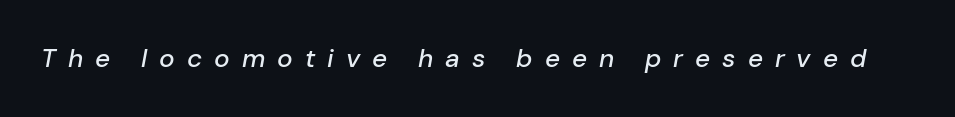
Q: Is the text italic (slanted)? A: Yes, it leans right by about 10 degrees.
Q: Is the text underlined? A: No.
Q: Is the spacing between letters normal or unusually wide? A: Unusually wide.
